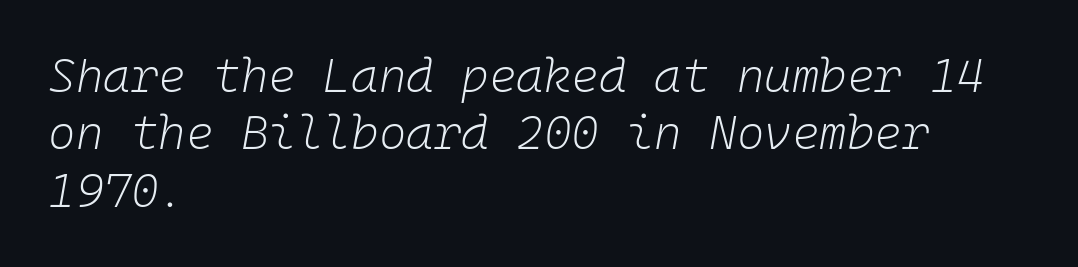
Q: Is the text bold? A: No.
Q: Is the text italic (slanted)? A: Yes, it leans right by about 10 degrees.
Q: Is the text underlined? A: No.
Q: How is the paragraph aligned? A: Left-aligned.
Q: Is the spacing between letters normal or unusually wide? A: Normal.
Q: Width (condensed, normal, or wide)? A: Normal.
Q: Stroke contrast? A: Low.
Q: x-height? A: Medium.
Q: Monospaced? A: Yes.
